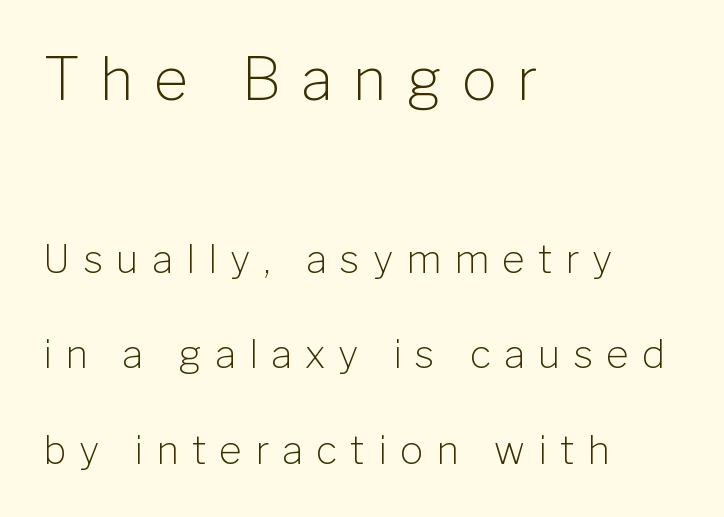
The image shows 59 px light sans-serif type, upright; set left-aligned, loose line spacing (2.45x), unusually wide letter spacing (+0.34 em), not underlined; the first (top) block is 1.51x larger; low stroke contrast and a medium x-height.
